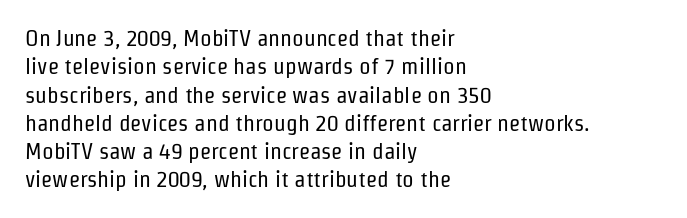
Nobody touched the tracking dial on this one. Visually the block forms a straight wall on the left and a jagged coastline on the right. Posture: upright roman. Beneath every word, the page is bare.
